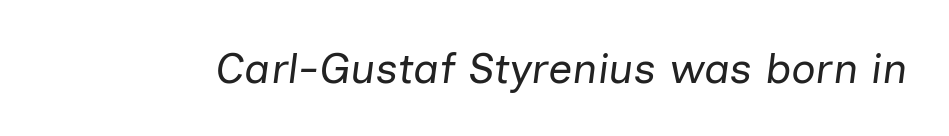
Each row of text sits above clean, open space. Weight: in the light-to-regular range. Honestly, the letter spacing is just normal — you wouldn't notice it. Proportional: the letters do not fall into vertical columns. An italicized treatment has been applied to the whole sample.
